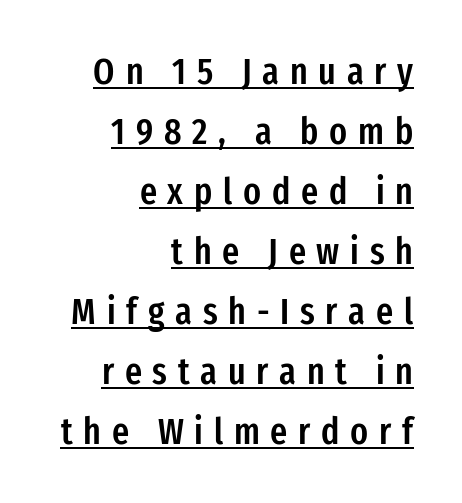
The image shows 37 px semibold, condensed sans-serif type, upright; set right-aligned, normal line spacing (1.62x), unusually wide letter spacing (+0.29 em), underlined; low stroke contrast and a medium x-height.
